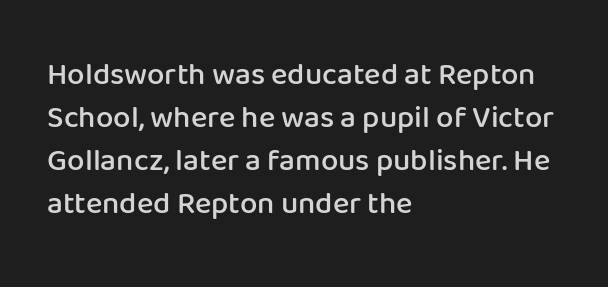
Q: Is the text bold? A: Semi-bold.
Q: Is the text italic (slanted)? A: No, it is upright.
Q: Is the typeface a serif or a sans-serif typeface? A: Sans-serif.
Q: Is the text underlined? A: No.
Q: How is the paragraph aligned? A: Left-aligned.
Q: Is the spacing between letters normal or unusually wide? A: Normal.
Q: Is the spacing between lines tight, normal or loose? A: Normal.
Q: Width (condensed, normal, or wide)? A: Normal.
Q: Stroke contrast? A: Low.
Q: x-height? A: Medium.
Q: Monospaced? A: No.
